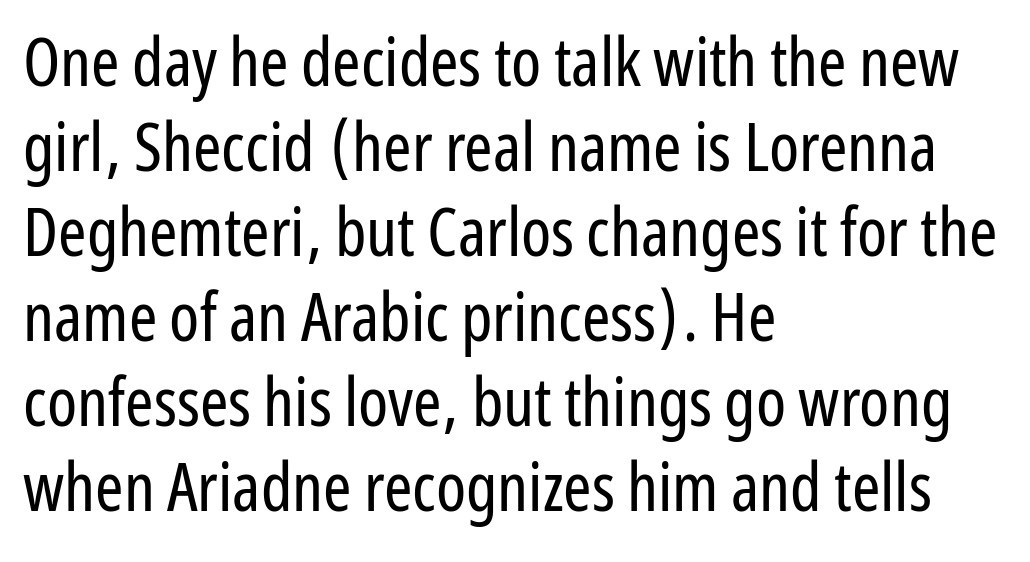
{"serif": "no", "italic": "no", "bold": "no", "weight": "regular", "width": "condensed", "stroke_contrast": "low", "x_height": "medium", "monospaced": "no", "underline": "no", "align": "left", "line_spacing": "normal", "line_spacing_ratio": 1.25, "letter_spacing": "normal", "letter_spacing_em": 0.0, "glyph_px": 68}
